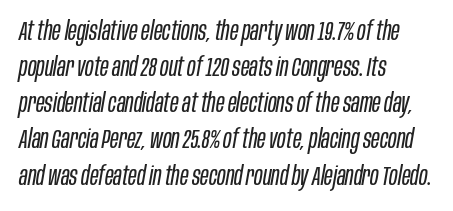
Q: Is the text bold? A: No.
Q: Is the text italic (slanted)? A: Yes, it leans right by about 10 degrees.
Q: Is the text underlined? A: No.
Q: How is the paragraph aligned? A: Left-aligned.
Q: Is the spacing between letters normal or unusually wide? A: Normal.
Q: Is the spacing between lines tight, normal or loose? A: Normal.
